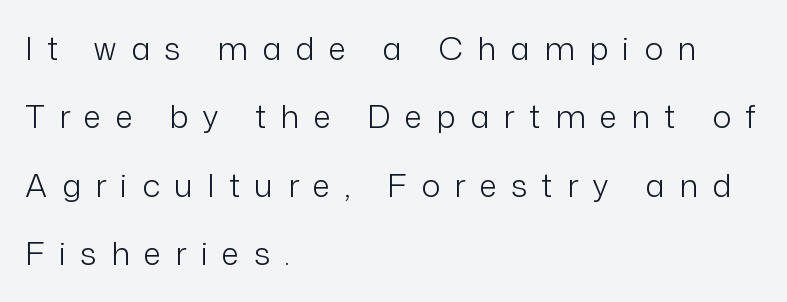
{"serif": "no", "italic": "no", "bold": "no", "weight": "light", "width": "normal", "stroke_contrast": "low", "x_height": "medium", "monospaced": "no", "underline": "no", "align": "left", "line_spacing": "loose", "line_spacing_ratio": 2.14, "letter_spacing": "wide", "letter_spacing_em": 0.45, "glyph_px": 32}
